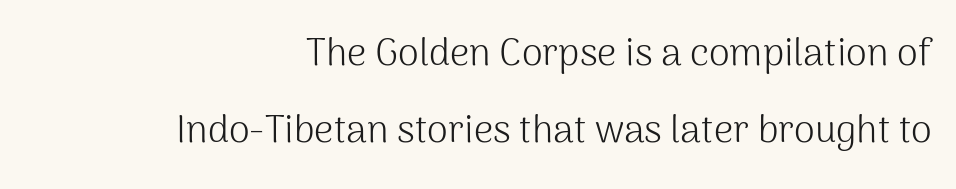
Q: Is the text bold? A: No.
Q: Is the text italic (slanted)? A: No, it is upright.
Q: Is the typeface a serif or a sans-serif typeface? A: Sans-serif.
Q: Is the text underlined? A: No.
Q: How is the paragraph aligned? A: Right-aligned.
Q: Is the spacing between letters normal or unusually wide? A: Normal.
Q: Is the spacing between lines tight, normal or loose? A: Loose.
Q: Width (condensed, normal, or wide)? A: Normal.
Q: Stroke contrast? A: Medium.
Q: x-height? A: Medium.
Q: Monospaced? A: No.
